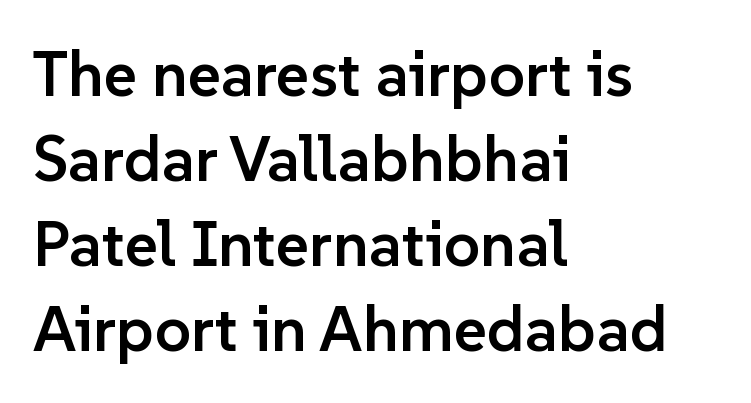
Q: Is the text bold? A: Semi-bold.
Q: Is the text italic (slanted)? A: No, it is upright.
Q: Is the typeface a serif or a sans-serif typeface? A: Sans-serif.
Q: Is the text underlined? A: No.
Q: How is the paragraph aligned? A: Left-aligned.
Q: Is the spacing between letters normal or unusually wide? A: Normal.
Q: Is the spacing between lines tight, normal or loose? A: Normal.
Q: Width (condensed, normal, or wide)? A: Normal.
Q: Stroke contrast? A: Low.
Q: x-height? A: Medium.
Q: Monospaced? A: No.
